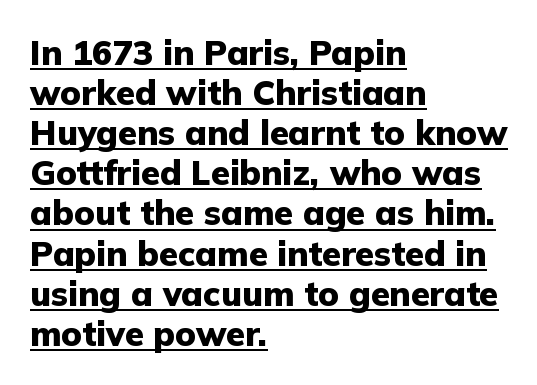
A typesetter would mark this as roman, not italic. Which margin do the lines hug? The left one — the right edge is uneven. A typesetter would call this proportional, since set widths differ per character. Notice how a bar underscores the lettering throughout. The face used here has the dense, thick strokes of a bold. Note: no serifs on the glyphs.
